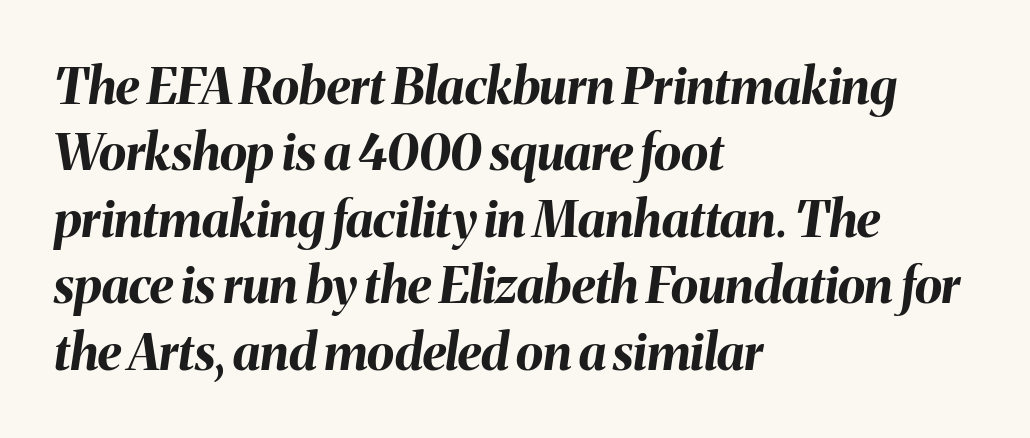
The image shows 50 px bold type, italic (leaning right); set left-aligned, normal line spacing (1.33x), normal letter spacing, not underlined; medium stroke contrast and a medium x-height.
